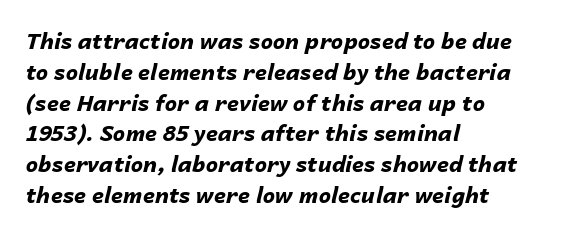
Q: Is the text bold? A: Yes.
Q: Is the text italic (slanted)? A: Yes, it leans right by about 14 degrees.
Q: Is the text underlined? A: No.
Q: How is the paragraph aligned? A: Left-aligned.
Q: Is the spacing between letters normal or unusually wide? A: Normal.
Q: Is the spacing between lines tight, normal or loose? A: Normal.
